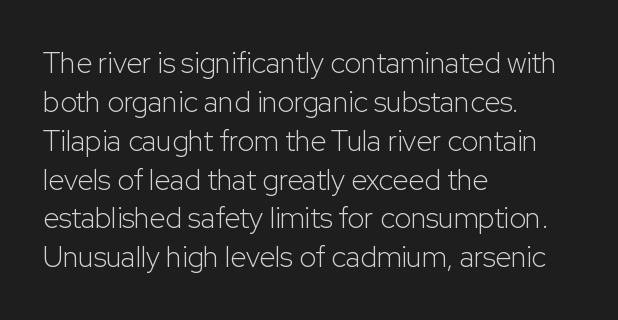
In terms of letterform style, serifs are entirely absent. Is the type heavy? It reads as light-to-regular instead. Italic: no, the glyphs are upright roman. How are the letters spaced? Ordinarily, with no added tracking. The designer left line spacing at the default. The foot of each line stays bare and open.
